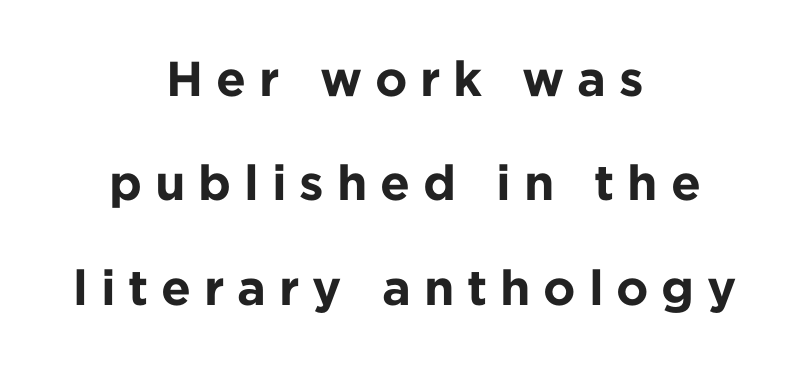
Q: Is the text bold? A: Yes.
Q: Is the text italic (slanted)? A: No, it is upright.
Q: Is the typeface a serif or a sans-serif typeface? A: Sans-serif.
Q: Is the text underlined? A: No.
Q: How is the paragraph aligned? A: Centered.
Q: Is the spacing between letters normal or unusually wide? A: Unusually wide.
Q: Is the spacing between lines tight, normal or loose? A: Loose.
Q: Width (condensed, normal, or wide)? A: Normal.
Q: Stroke contrast? A: Low.
Q: x-height? A: Medium.
Q: Monospaced? A: No.
